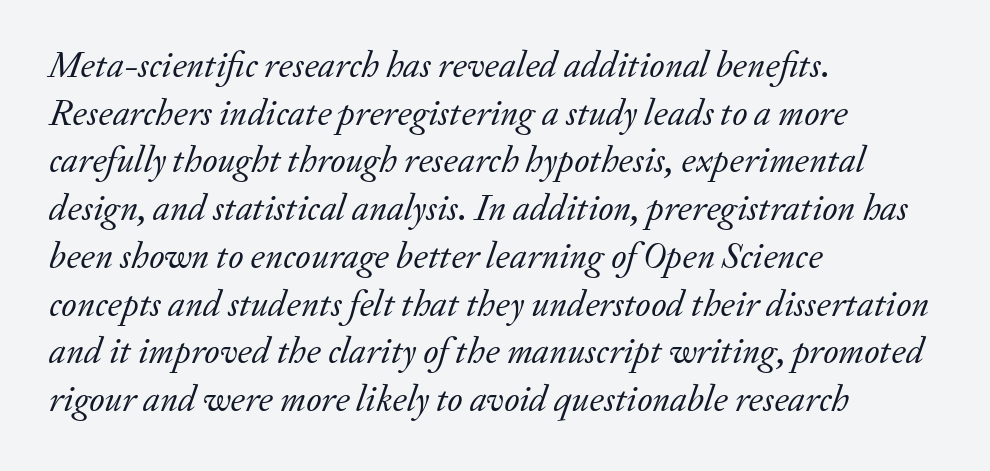
Q: Is the text bold? A: No.
Q: Is the text italic (slanted)? A: Yes, it leans right by about 20 degrees.
Q: Is the typeface a serif or a sans-serif typeface? A: Serif.
Q: Is the text underlined? A: No.
Q: How is the paragraph aligned? A: Left-aligned.
Q: Is the spacing between letters normal or unusually wide? A: Normal.
Q: Is the spacing between lines tight, normal or loose? A: Normal.
Q: Width (condensed, normal, or wide)? A: Normal.
Q: Stroke contrast? A: Low.
Q: x-height? A: Small.
Q: Monospaced? A: No.
